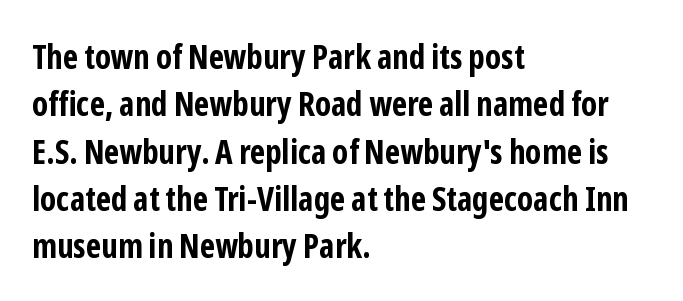
Vertically, the passage feels balanced, rows spaced as you'd expect. Spacing verdict: proportional, widths tailored to each character. The foot of each line stays bare and open. All the whitespace from short lines collects on the right. In terms of posture, this sample is upright. Standard letterfit; no display-style spreading of the glyphs.
